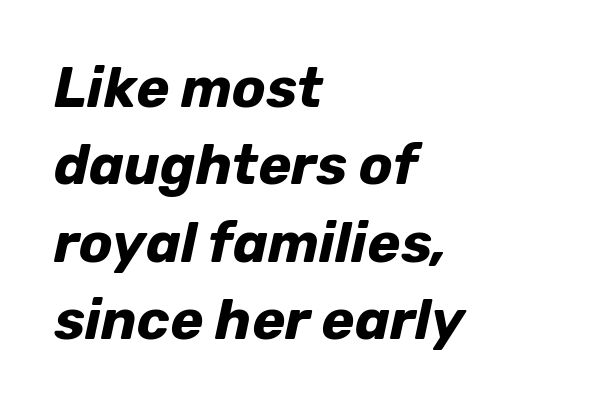
The image shows 56 px bold type, italic (leaning right); set left-aligned, normal line spacing (1.38x), normal letter spacing, not underlined; low stroke contrast and a medium x-height.
